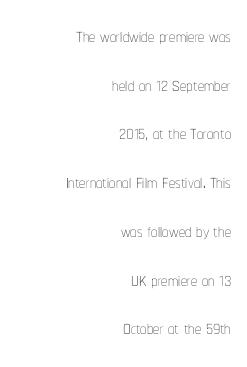
{"italic": "no", "bold": "no", "underline": "no", "align": "right", "line_spacing": "loose", "line_spacing_ratio": 1.95, "letter_spacing": "normal", "letter_spacing_em": 0.0, "glyph_px": 25}
